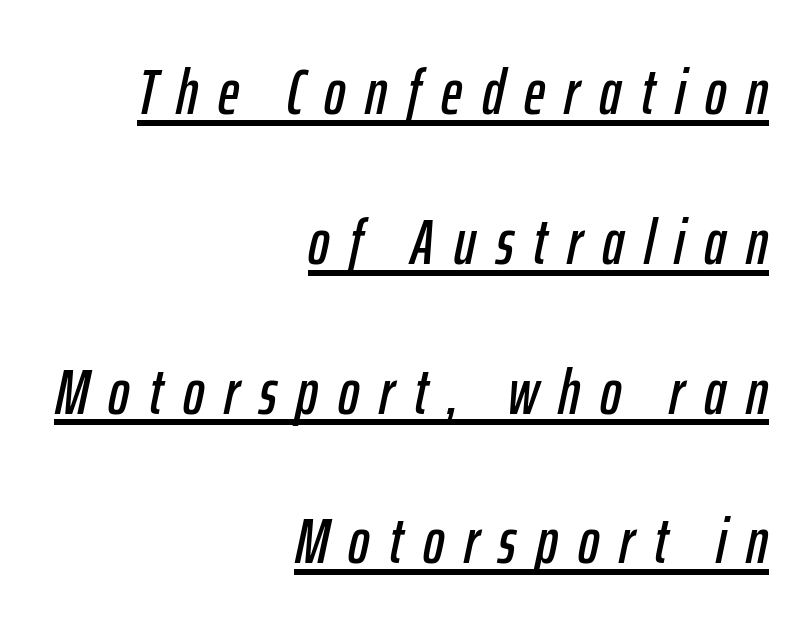
This rendering uses right alignment, leaving the left contour irregular. This sample uses an oblique cut, with every glyph tilted off the vertical. A great deal of white space separates one row of letters from the next. The face used here appears with an underline applied.
